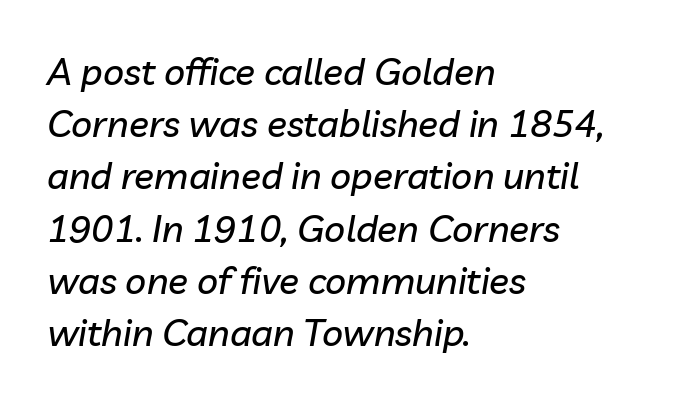
The image shows 37 px text type, italic (leaning right); set left-aligned, normal line spacing (1.41x), normal letter spacing, not underlined; low stroke contrast and a medium x-height.
